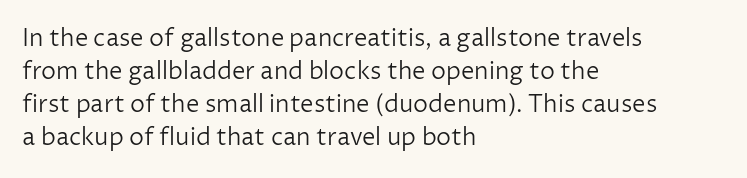
Q: Is the text bold? A: No.
Q: Is the text italic (slanted)? A: No, it is upright.
Q: Is the text underlined? A: No.
Q: How is the paragraph aligned? A: Left-aligned.
Q: Is the spacing between letters normal or unusually wide? A: Normal.
Q: Is the spacing between lines tight, normal or loose? A: Normal.
